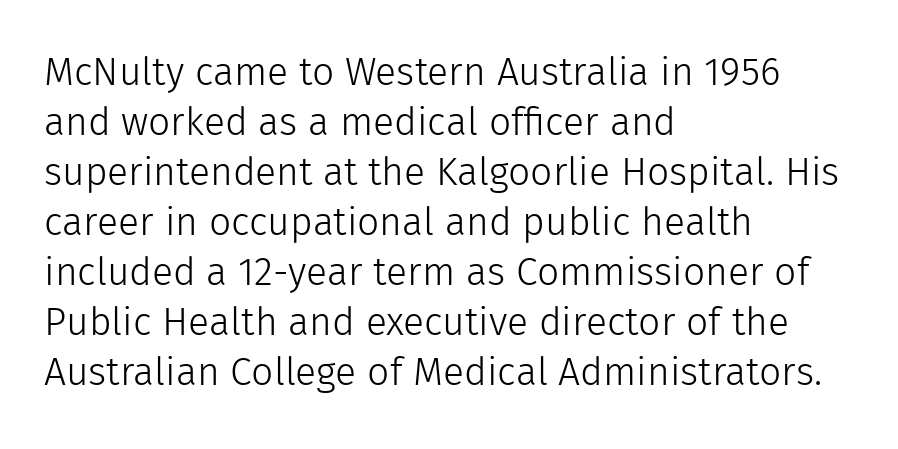
{"serif": "no", "italic": "no", "bold": "no", "weight": "light", "width": "normal", "x_height": "medium", "monospaced": "no", "underline": "no", "align": "left", "line_spacing": "normal", "line_spacing_ratio": 1.28, "letter_spacing": "normal", "letter_spacing_em": 0.0, "glyph_px": 39}
